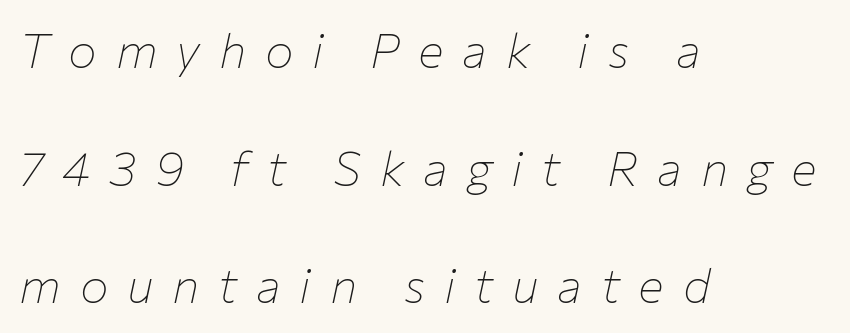
The image shows 48 px thin type, italic (leaning right); set left-aligned, loose line spacing (2.45x), unusually wide letter spacing (+0.39 em), not underlined; low stroke contrast and a medium x-height.
